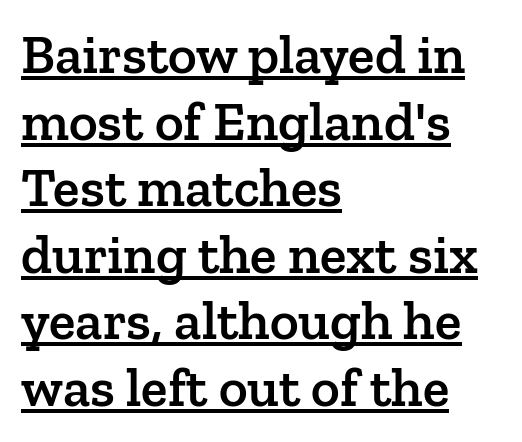
I'd call this a serif setting — the letters wear small feet. Notice how the stems are strictly vertical — no italics here. A continuous stroke trails under the words, as in a hyperlink. The text block is weighted toward the left margin, trailing off unevenly rightward. These lines are rendered in a variable-pitch font. These lines carry some extra weight — a demibold, not a full bold.
